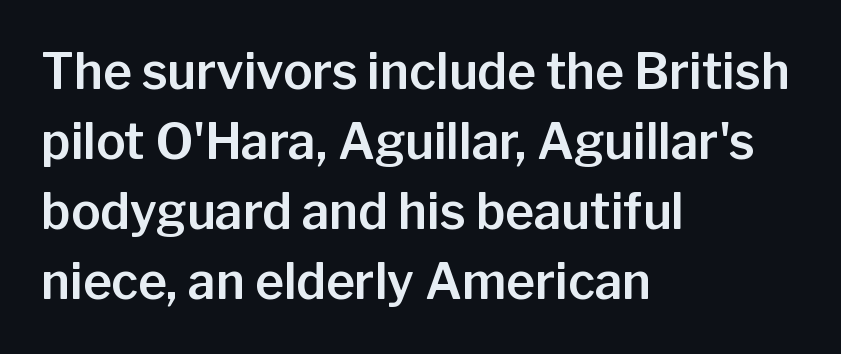
The image shows 49 px sans-serif type, upright; set left-aligned, normal line spacing (1.43x), normal letter spacing, not underlined; low stroke contrast and a medium x-height.
